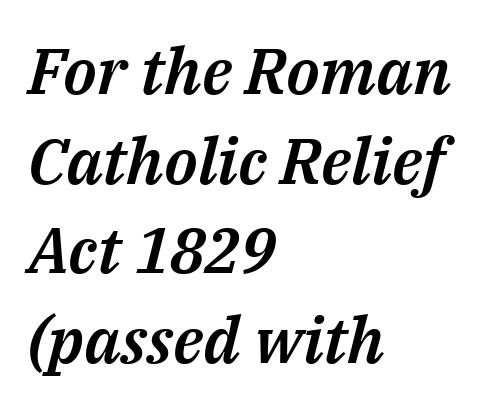
Q: Is the text italic (slanted)? A: Yes, it leans right by about 14 degrees.
Q: Is the text underlined? A: No.
Q: How is the paragraph aligned? A: Left-aligned.
Q: Is the spacing between letters normal or unusually wide? A: Normal.
Q: Is the spacing between lines tight, normal or loose? A: Normal.
Q: Width (condensed, normal, or wide)? A: Normal.
Q: Stroke contrast? A: Medium.
Q: x-height? A: Medium.
Q: Monospaced? A: No.
